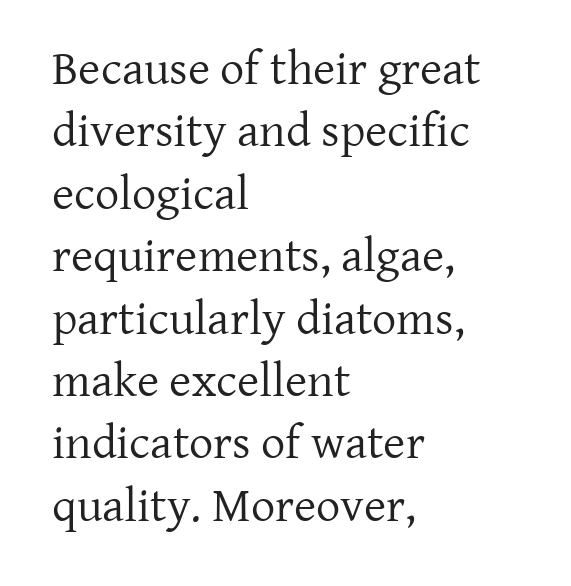
In CSS terms this would be text-align: left. Regular leading. Upright lettering throughout. Proportional: the letters do not fall into vertical columns. Does extra space separate the letters? No, they use regular spacing. A typesetter would label this face a serif.
